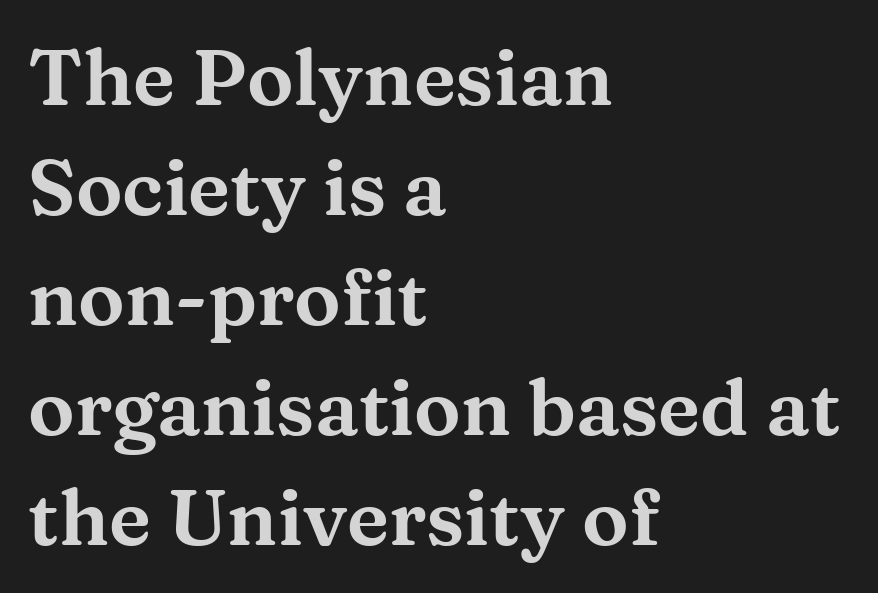
{"serif": "yes", "italic": "no", "width": "wide", "stroke_contrast": "medium", "x_height": "medium", "monospaced": "no", "underline": "no", "align": "left", "line_spacing": "normal", "line_spacing_ratio": 1.41, "letter_spacing": "normal", "letter_spacing_em": 0.0, "glyph_px": 78}
